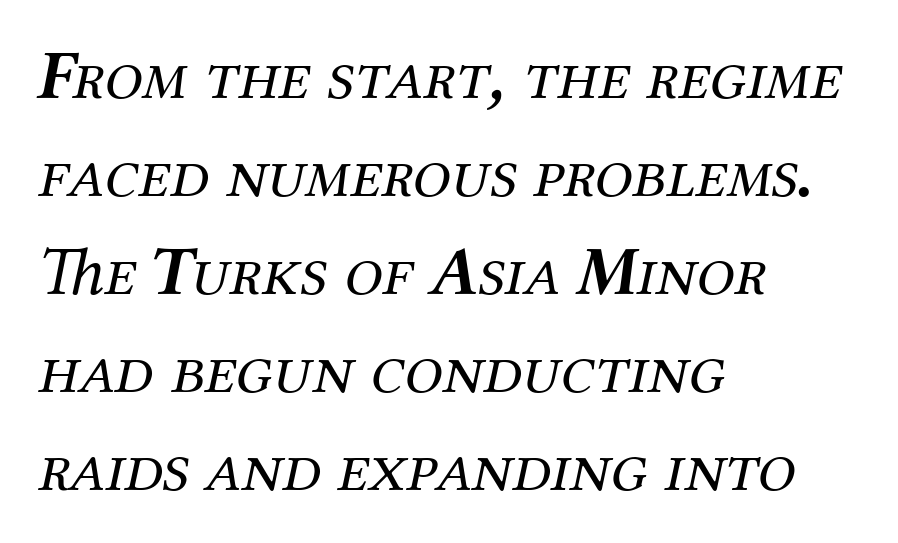
{"serif": "yes", "italic": "yes", "lean": "right", "slant_degrees": 12, "bold": "no", "weight": "regular", "width": "normal", "stroke_contrast": "medium", "x_height": "medium", "monospaced": "no", "underline": "no", "align": "left", "line_spacing": "normal", "line_spacing_ratio": 1.42, "letter_spacing": "normal", "letter_spacing_em": 0.0, "glyph_px": 69}
